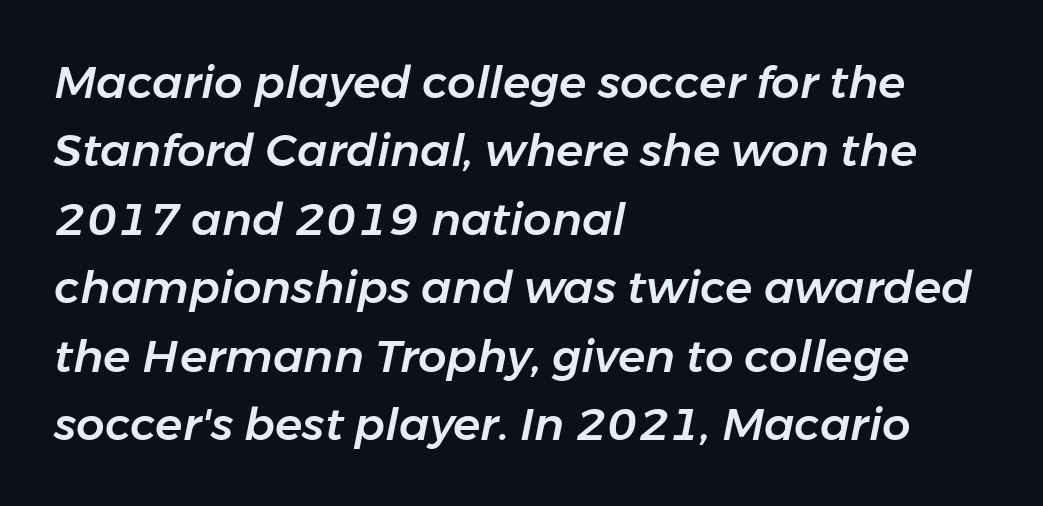
These lines are rendered in a variable-pitch font. Does extra space separate the letters? No, they use regular spacing. Line starts are locked; line ends wander. Would a proofreader flag this as italicized? Yes. These lines sit exactly where default settings would place them. A clean baseline with only descenders dipping below it.
